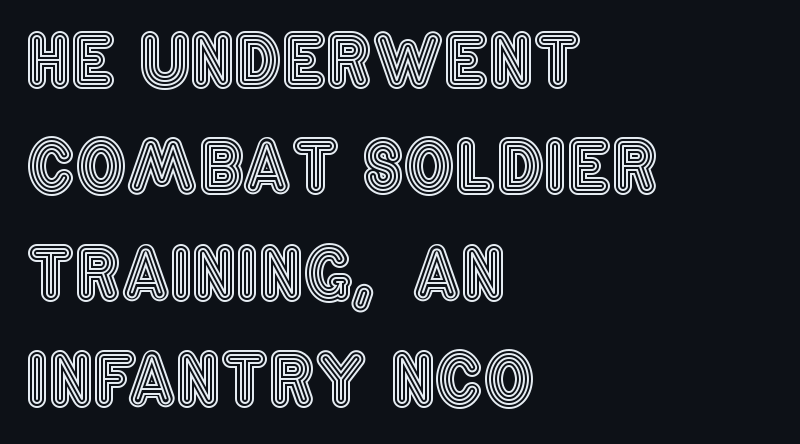
The image shows 71 px condensed type, upright; set left-aligned, normal line spacing (1.5x), normal letter spacing, not underlined; a large x-height.
